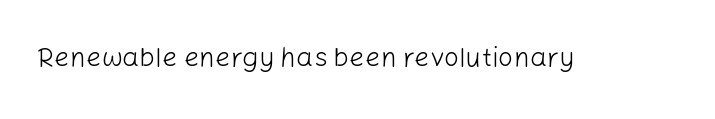
{"italic": "no", "bold": "no", "underline": "no", "letter_spacing": "normal", "letter_spacing_em": 0.0, "glyph_px": 27}
